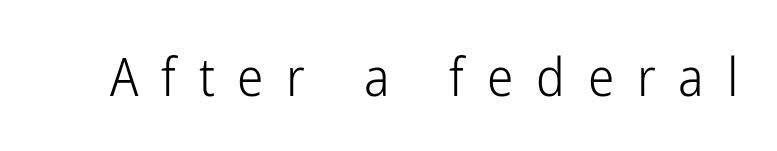
Rule under the text: the space is simply empty. The letterforms sit at book weight or below. Type style note: lacks serifs. The letters stand upright; this is a roman face. Spacing verdict: proportional, widths tailored to each character. Inter-character spacing is expanded well beyond the font's built-in metrics.
